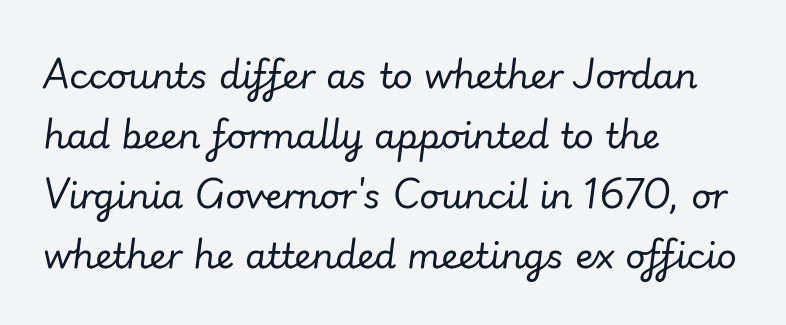
The image shows 35 px regular-weight type, italic (leaning right); set left-aligned, line spacing 1.71x, normal letter spacing, not underlined; low stroke contrast and a small x-height.
